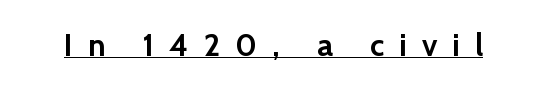
The horizontal fit of the characters is loose and conspicuously gappy. The letters carry no serifs — their stems end cleanly without finishing strokes. Strokes here are thick enough to call this a true bold. Every character sits straight up, as roman type does. This sample carries an underscore along the baseline area. This sample has the flowing, uneven cadence of proportional lettering.
